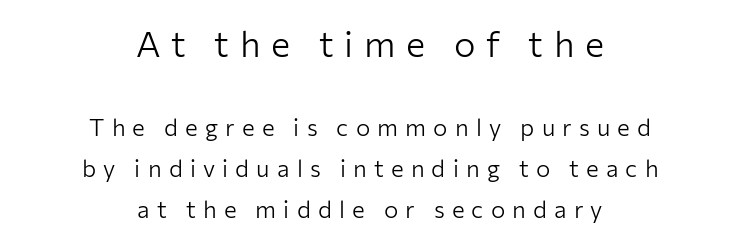
Q: Is the text bold? A: No.
Q: Is the text italic (slanted)? A: No, it is upright.
Q: Is the typeface a serif or a sans-serif typeface? A: Sans-serif.
Q: Is the text underlined? A: No.
Q: How is the paragraph aligned? A: Centered.
Q: Is the spacing between letters normal or unusually wide? A: Unusually wide.
Q: Which block of text is set in a larger size, the first (top) or the second (bottom)? A: The first (top) one.
Q: Width (condensed, normal, or wide)? A: Normal.
Q: Stroke contrast? A: Low.
Q: x-height? A: Medium.
Q: Monospaced? A: No.
